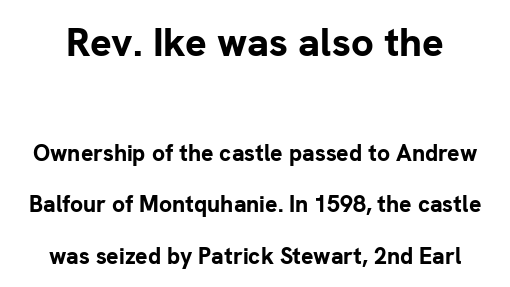
This sample uses plain, unmodified letter spacing. Typographically, this falls in the sans-serif category. The letters stand upright; this is a roman face. Looks like regular typesetting: each glyph gets only the width it needs. The more generous point size was reserved for the upper chunk.
